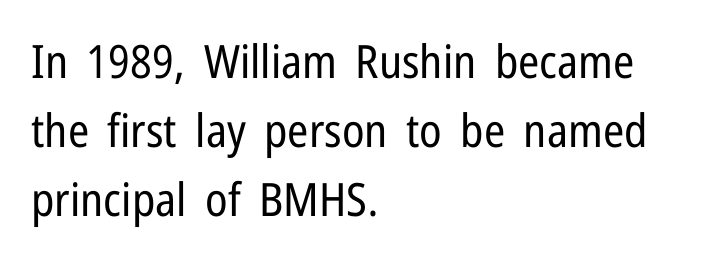
{"serif": "no", "italic": "no", "bold": "no", "weight": "regular", "width": "condensed", "stroke_contrast": "low", "x_height": "medium", "monospaced": "no", "underline": "no", "align": "left", "line_spacing": "normal", "line_spacing_ratio": 1.5, "letter_spacing": "normal", "letter_spacing_em": 0.0, "glyph_px": 46}
